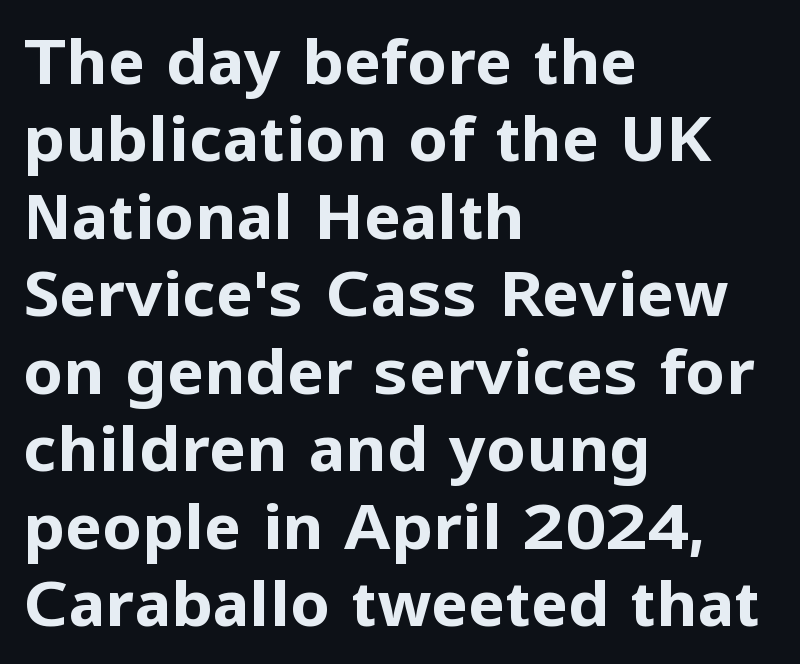
Serif or sans? Sans — the stroke terminals are bare. Heavy-handed strokes throughout: this text is bold. Horizontal alignment here is leftward, the default for most running prose. Here the glyphs are tracked normally, forming tight word shapes. The passage shown is not underscored anywhere.
